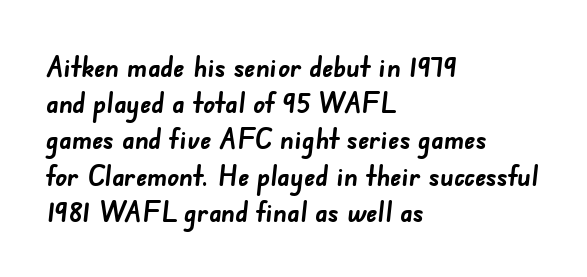
Q: Is the text bold? A: Yes.
Q: Is the typeface a serif or a sans-serif typeface? A: Sans-serif.
Q: Is the text underlined? A: No.
Q: How is the paragraph aligned? A: Left-aligned.
Q: Is the spacing between letters normal or unusually wide? A: Normal.
Q: Is the spacing between lines tight, normal or loose? A: Normal.
Q: Width (condensed, normal, or wide)? A: Normal.
Q: Stroke contrast? A: Low.
Q: x-height? A: Small.
Q: Monospaced? A: No.
